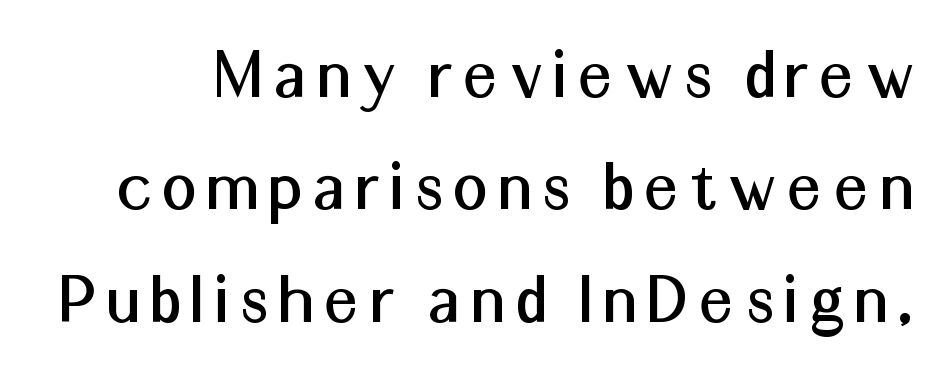
{"serif": "no", "italic": "no", "width": "normal", "stroke_contrast": "medium", "x_height": "medium", "monospaced": "no", "underline": "no", "line_spacing": "normal", "line_spacing_ratio": 1.5, "glyph_px": 75}
